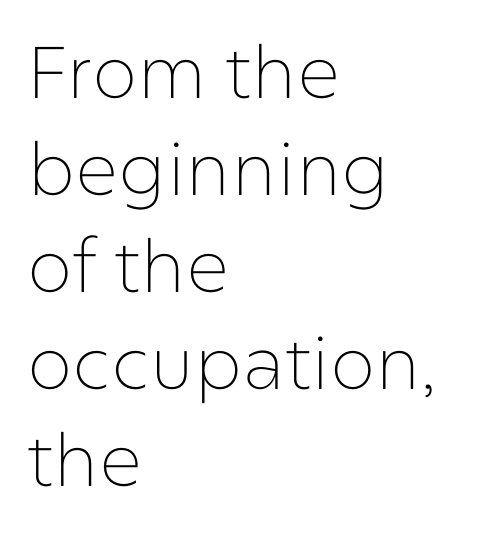
Q: Is the text bold? A: No.
Q: Is the text italic (slanted)? A: No, it is upright.
Q: Is the typeface a serif or a sans-serif typeface? A: Sans-serif.
Q: Is the text underlined? A: No.
Q: How is the paragraph aligned? A: Left-aligned.
Q: Is the spacing between letters normal or unusually wide? A: Normal.
Q: Is the spacing between lines tight, normal or loose? A: Normal.
Q: Width (condensed, normal, or wide)? A: Normal.
Q: Stroke contrast? A: Low.
Q: x-height? A: Medium.
Q: Monospaced? A: No.
